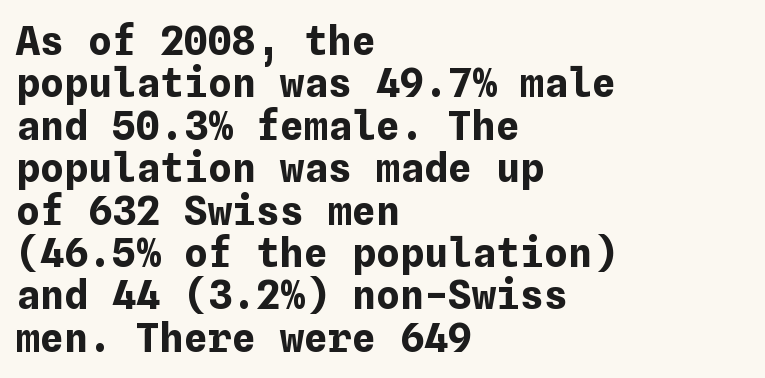
{"italic": "no", "bold": "yes", "weight": "bold", "width": "normal", "stroke_contrast": "low", "x_height": "medium", "underline": "no", "align": "left", "line_spacing": "tight", "line_spacing_ratio": 1.06, "letter_spacing": "normal", "letter_spacing_em": 0.0, "glyph_px": 40}
